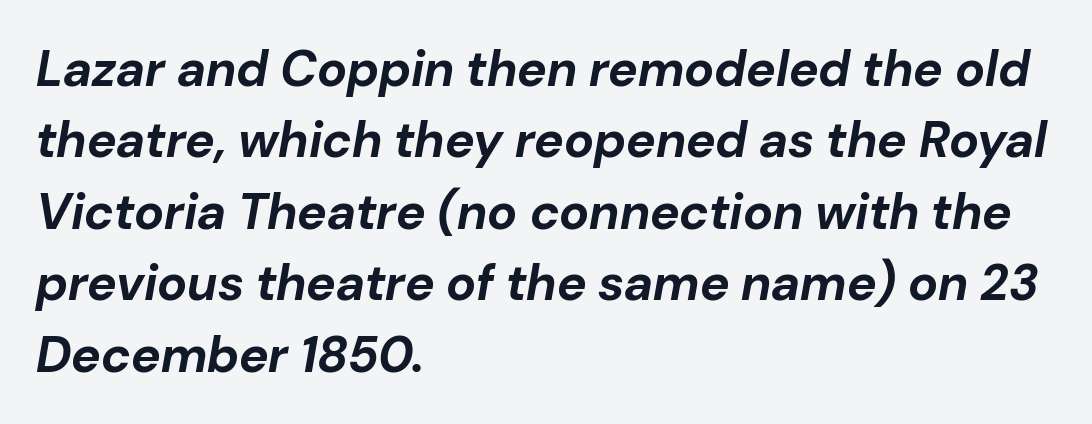
The image shows 50 px bold type, italic (leaning right); set left-aligned, normal line spacing (1.43x), normal letter spacing, not underlined; low stroke contrast and a medium x-height.
